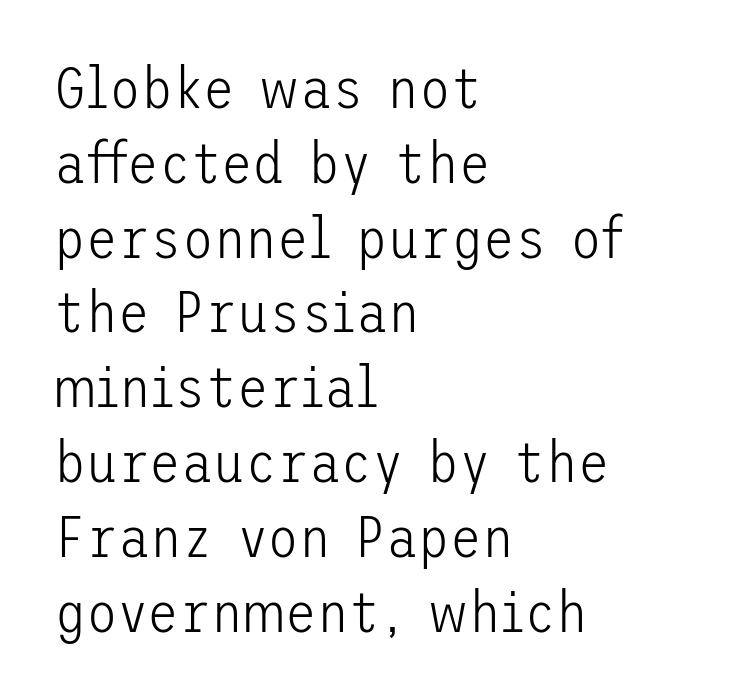
{"serif": "no", "italic": "no", "bold": "no", "weight": "light", "width": "normal", "stroke_contrast": "low", "x_height": "medium", "underline": "no", "align": "left", "line_spacing": "normal", "line_spacing_ratio": 1.29, "letter_spacing": "normal", "letter_spacing_em": 0.0, "glyph_px": 58}
